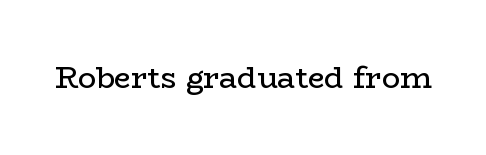
The image shows 30 px regular-weight, wide serif type, upright; set normal letter spacing, not underlined; low stroke contrast and a medium x-height.
